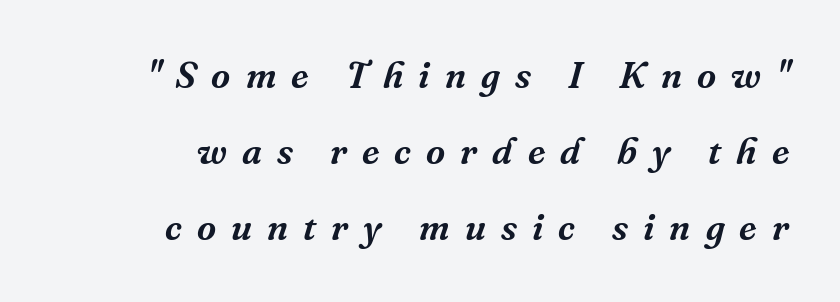
The image shows 37 px serif type, italic (leaning right); set right-aligned, loose line spacing (2.06x), unusually wide letter spacing (+0.41 em), not underlined; medium stroke contrast and a medium x-height.
